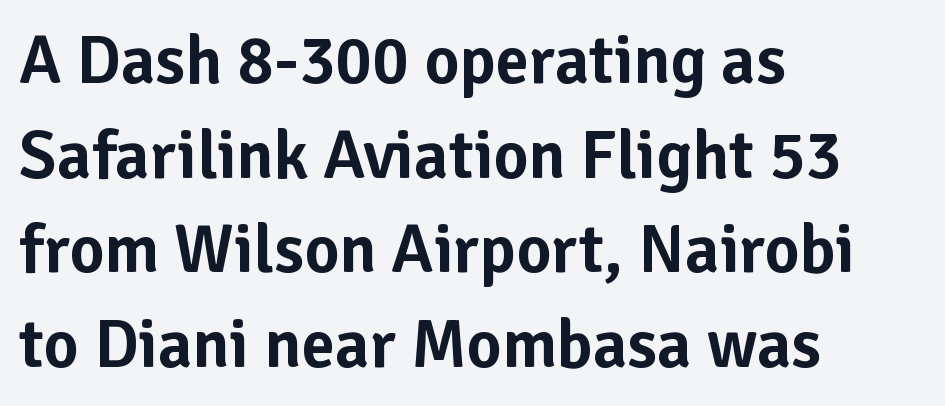
The image shows 68 px sans-serif type, upright; set left-aligned, normal line spacing (1.39x), normal letter spacing, not underlined; low stroke contrast and a medium x-height.
